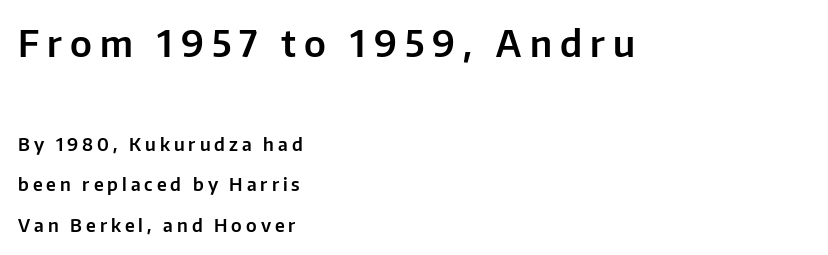
The glyphs in this specimen are sans serif. Scale decreases going downward across the two blocks. Line beginnings align vertically; line endings do not. Underline: absent.
